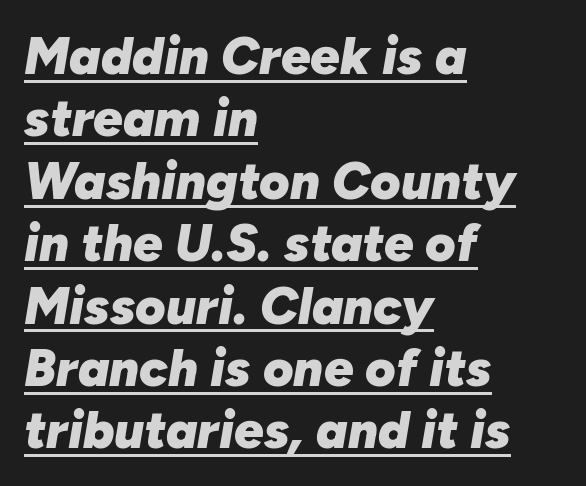
{"italic": "yes", "lean": "right", "slant_degrees": 10, "bold": "yes", "weight": "heavy", "width": "normal", "stroke_contrast": "low", "x_height": "medium", "monospaced": "no", "underline": "yes", "align": "left", "line_spacing_ratio": 1.2, "letter_spacing": "normal", "letter_spacing_em": 0.0, "glyph_px": 52}
